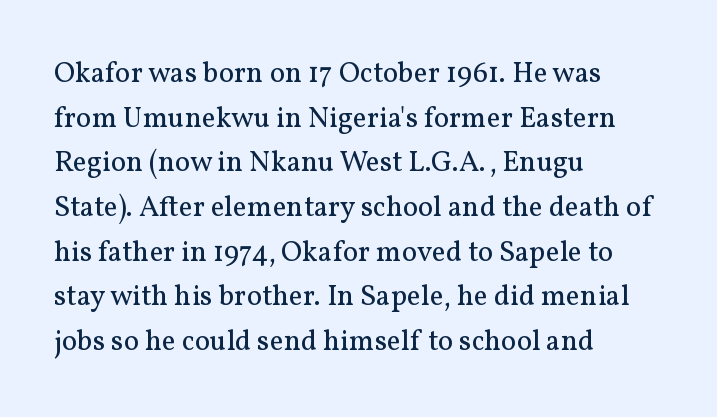
The image shows 29 px regular-weight serif type, upright; set left-aligned, normal line spacing (1.54x), normal letter spacing, not underlined; medium stroke contrast and a medium x-height.
